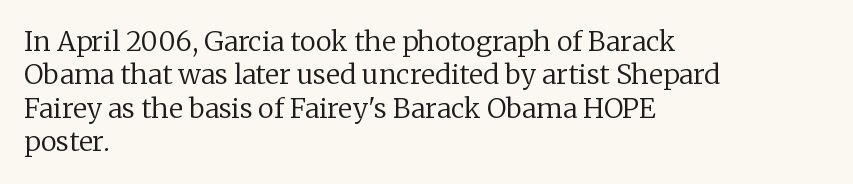
The image shows 27 px text type, upright; set left-aligned, line spacing 1.24x, normal letter spacing, not underlined.
